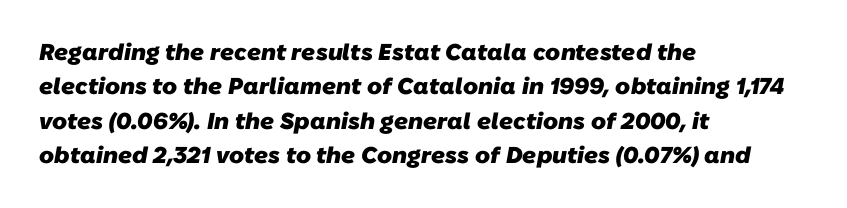
The area under the type is left untouched. Line starts are locked; line ends wander. Regarding leading, the lines here are spaced in the standard way. Heavy, bold letterforms.
